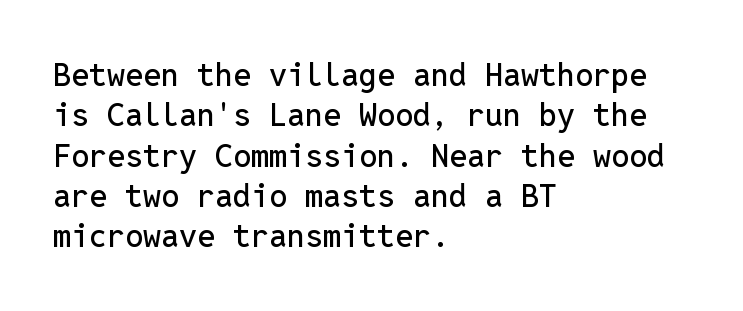
{"serif": "no", "italic": "no", "width": "normal", "stroke_contrast": "low", "x_height": "medium", "monospaced": "yes", "underline": "no", "align": "left", "line_spacing": "normal", "line_spacing_ratio": 1.26, "letter_spacing": "normal", "letter_spacing_em": 0.0, "glyph_px": 32}
